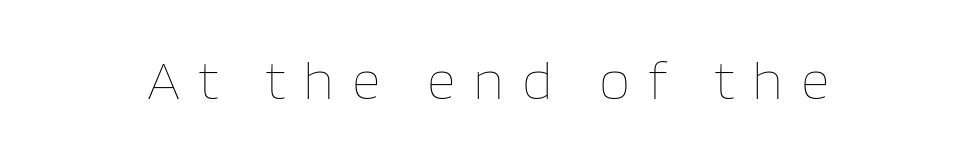
Anything drawn beneath the words? Only blank space. Letter spacing: wide. The type sits square on the baseline with zero lean. These lines are rendered in a variable-pitch font.
